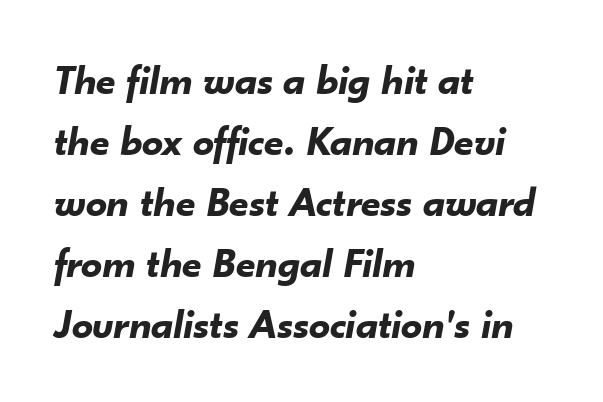
The image shows 42 px bold type, italic (leaning right); set left-aligned, normal line spacing (1.45x), normal letter spacing, not underlined; low stroke contrast and a small x-height.
